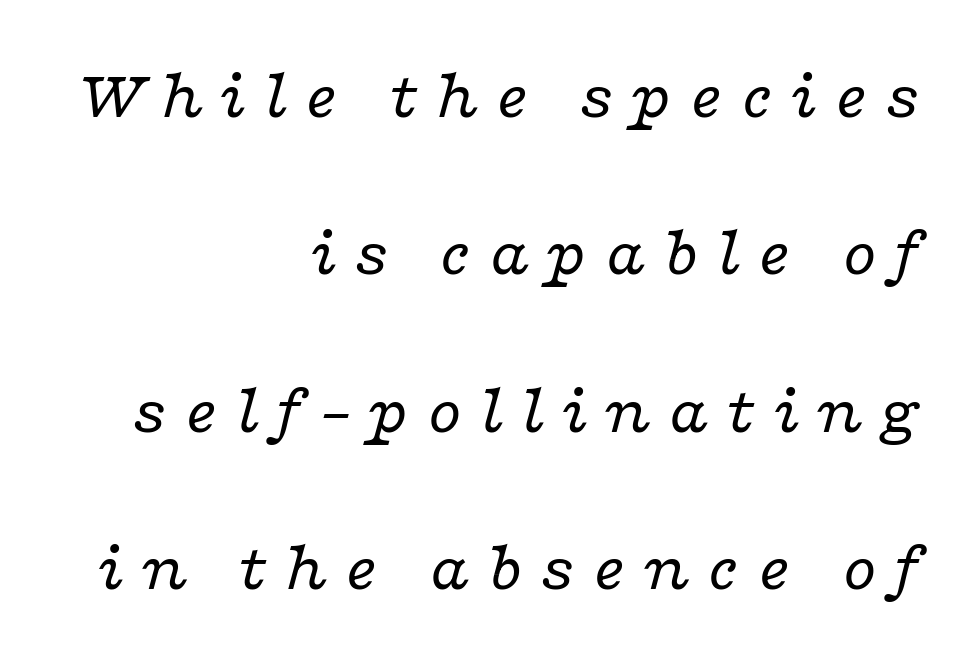
{"serif": "yes", "italic": "yes", "lean": "right", "slant_degrees": 16, "bold": "no", "weight": "regular", "width": "wide", "stroke_contrast": "low", "x_height": "medium", "monospaced": "no", "underline": "no", "align": "right", "line_spacing": "loose", "line_spacing_ratio": 2.28, "letter_spacing": "wide", "letter_spacing_em": 0.23, "glyph_px": 69}
